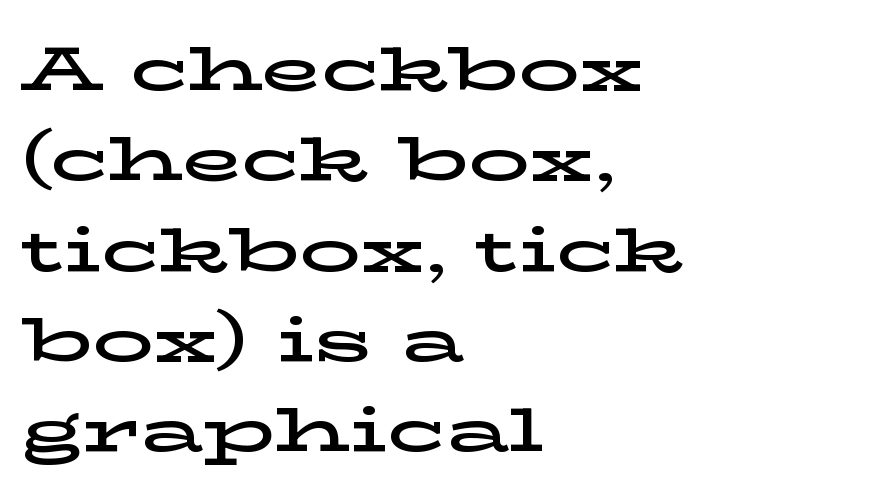
Q: Is the text italic (slanted)? A: No, it is upright.
Q: Is the typeface a serif or a sans-serif typeface? A: Serif.
Q: Is the text underlined? A: No.
Q: How is the paragraph aligned? A: Left-aligned.
Q: Is the spacing between letters normal or unusually wide? A: Normal.
Q: Is the spacing between lines tight, normal or loose? A: Normal.
Q: Width (condensed, normal, or wide)? A: Wide.
Q: Stroke contrast? A: Low.
Q: x-height? A: Medium.
Q: Monospaced? A: No.
